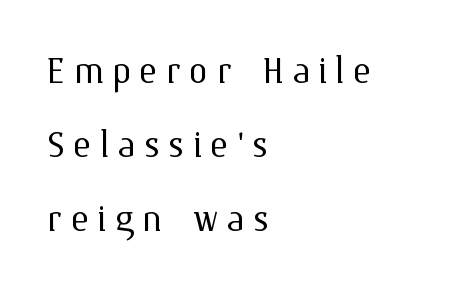
Q: Is the text bold? A: No.
Q: Is the text italic (slanted)? A: No, it is upright.
Q: Is the text underlined? A: No.
Q: How is the paragraph aligned? A: Left-aligned.
Q: Is the spacing between lines tight, normal or loose? A: Normal.
Q: Width (condensed, normal, or wide)? A: Normal.
Q: Stroke contrast? A: Medium.
Q: x-height? A: Medium.
Q: Monospaced? A: No.
